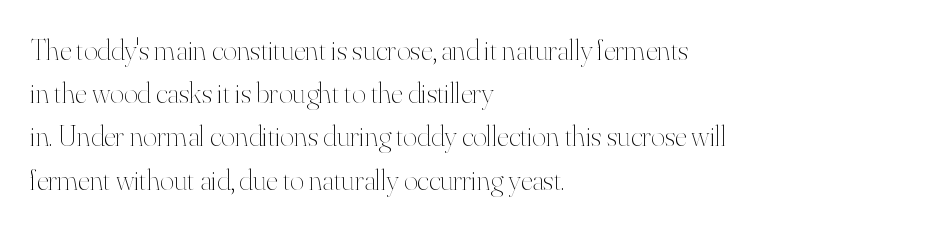
The image shows 30 px thin type, upright; set left-aligned, normal line spacing (1.44x), normal letter spacing, not underlined; high stroke contrast and a small x-height.
